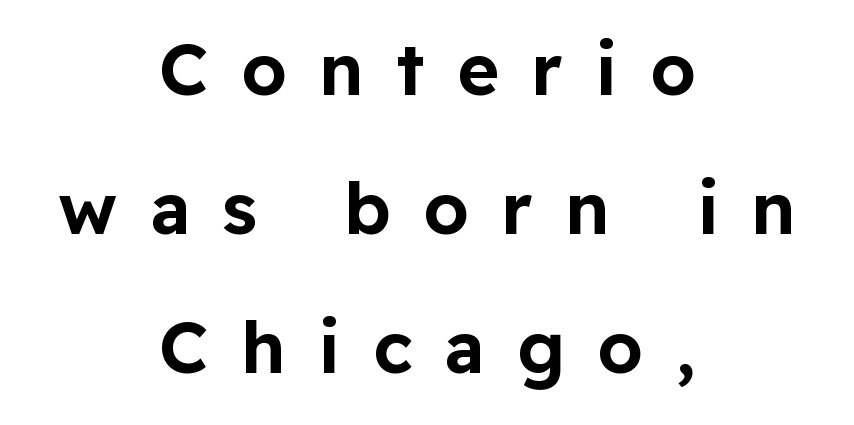
Q: Is the text italic (slanted)? A: No, it is upright.
Q: Is the typeface a serif or a sans-serif typeface? A: Sans-serif.
Q: Is the text underlined? A: No.
Q: How is the paragraph aligned? A: Centered.
Q: Is the spacing between letters normal or unusually wide? A: Unusually wide.
Q: Is the spacing between lines tight, normal or loose? A: Loose.
Q: Width (condensed, normal, or wide)? A: Normal.
Q: Stroke contrast? A: Low.
Q: x-height? A: Medium.
Q: Monospaced? A: No.
